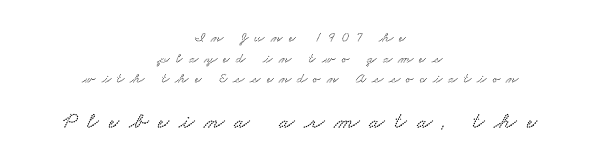
Descender tails drop into unmarked territory. Display-style spreading of the glyphs; the letterfit is very open. The paragraph has two soft edges and a firm central axis. This layout puts the modest block above and the oversized block below. Each new line begins a customary step beneath the previous one.
